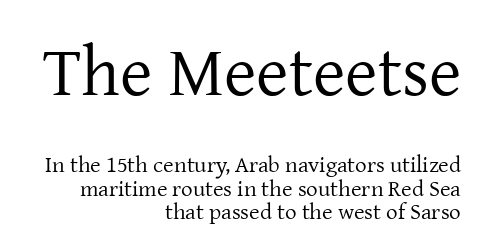
Q: Is the text bold? A: No.
Q: Is the text italic (slanted)? A: No, it is upright.
Q: Is the typeface a serif or a sans-serif typeface? A: Serif.
Q: Is the text underlined? A: No.
Q: How is the paragraph aligned? A: Right-aligned.
Q: Is the spacing between letters normal or unusually wide? A: Normal.
Q: Is the spacing between lines tight, normal or loose? A: Tight.
Q: Which block of text is set in a larger size, the first (top) or the second (bottom)? A: The first (top) one.
Q: Width (condensed, normal, or wide)? A: Normal.
Q: Stroke contrast? A: Low.
Q: x-height? A: Medium.
Q: Monospaced? A: No.
